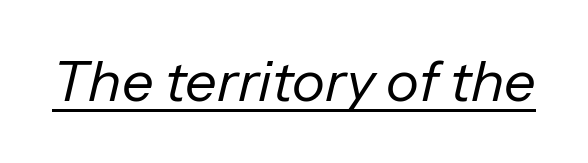
Q: Is the text bold? A: No.
Q: Is the text italic (slanted)? A: Yes, it leans right by about 13 degrees.
Q: Is the text underlined? A: Yes.
Q: Is the spacing between letters normal or unusually wide? A: Normal.
Q: Width (condensed, normal, or wide)? A: Normal.
Q: Stroke contrast? A: Low.
Q: x-height? A: Medium.
Q: Monospaced? A: No.
